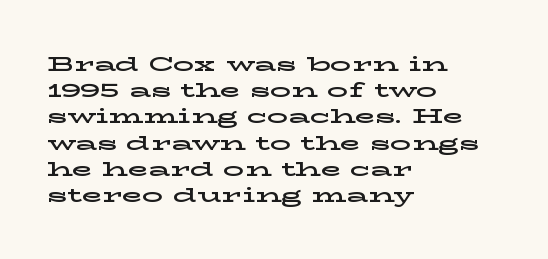
{"italic": "no", "underline": "no", "align": "left", "line_spacing": "normal", "line_spacing_ratio": 1.25, "letter_spacing": "normal", "letter_spacing_em": 0.0, "glyph_px": 21}
